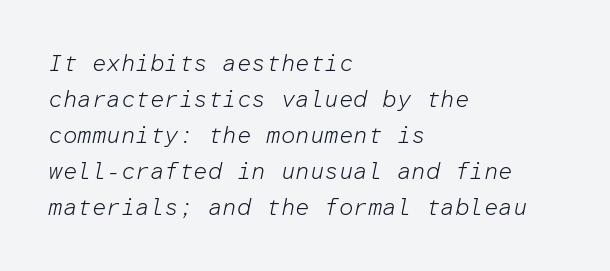
Q: Is the text bold? A: No.
Q: Is the text italic (slanted)? A: Yes, it leans right by about 12 degrees.
Q: Is the text underlined? A: No.
Q: How is the paragraph aligned? A: Left-aligned.
Q: Is the spacing between letters normal or unusually wide? A: Normal.
Q: Is the spacing between lines tight, normal or loose? A: Normal.
